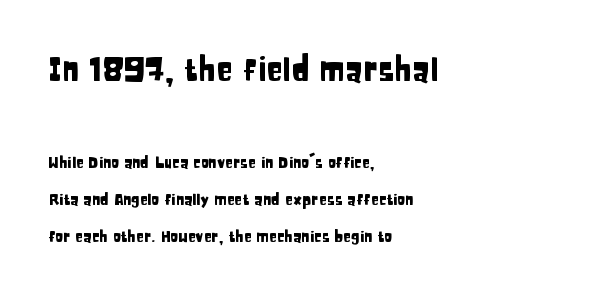
Q: Is the text italic (slanted)? A: No, it is upright.
Q: Is the typeface a serif or a sans-serif typeface? A: Sans-serif.
Q: Is the text underlined? A: No.
Q: How is the paragraph aligned? A: Left-aligned.
Q: Is the spacing between letters normal or unusually wide? A: Normal.
Q: Is the spacing between lines tight, normal or loose? A: Loose.
Q: Which block of text is set in a larger size, the first (top) or the second (bottom)? A: The first (top) one.
Q: Width (condensed, normal, or wide)? A: Condensed.
Q: Stroke contrast? A: Low.
Q: x-height? A: Large.
Q: Monospaced? A: No.
